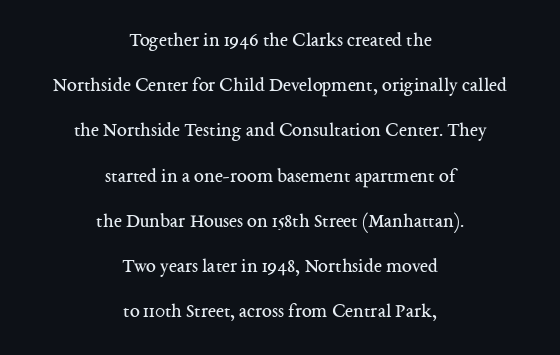
{"italic": "no", "bold": "no", "underline": "no", "align": "center", "line_spacing": "loose", "line_spacing_ratio": 2.26, "letter_spacing": "normal", "letter_spacing_em": 0.0, "glyph_px": 20}
